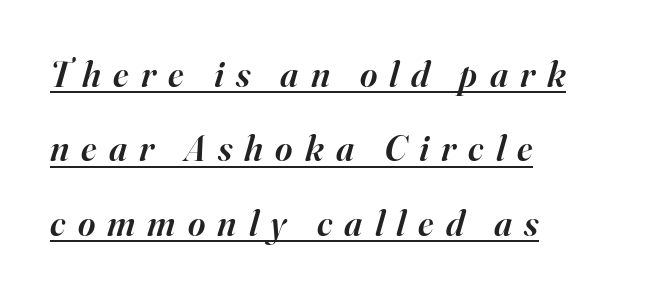
The image shows 37 px semibold serif type, italic (leaning right); set left-aligned, loose line spacing (2.01x), unusually wide letter spacing (+0.33 em), underlined; high stroke contrast and a small x-height.
